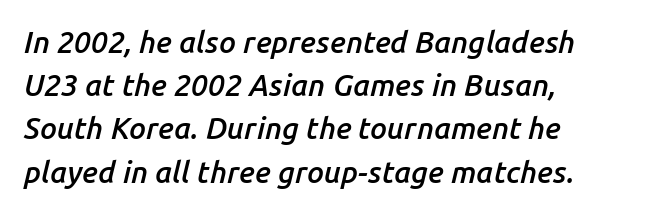
{"italic": "yes", "lean": "right", "slant_degrees": 14, "bold": "semi", "weight": "semibold", "width": "normal", "stroke_contrast": "low", "x_height": "medium", "monospaced": "no", "underline": "no", "align": "left", "line_spacing": "normal", "line_spacing_ratio": 1.44, "letter_spacing": "normal", "letter_spacing_em": 0.0, "glyph_px": 30}
